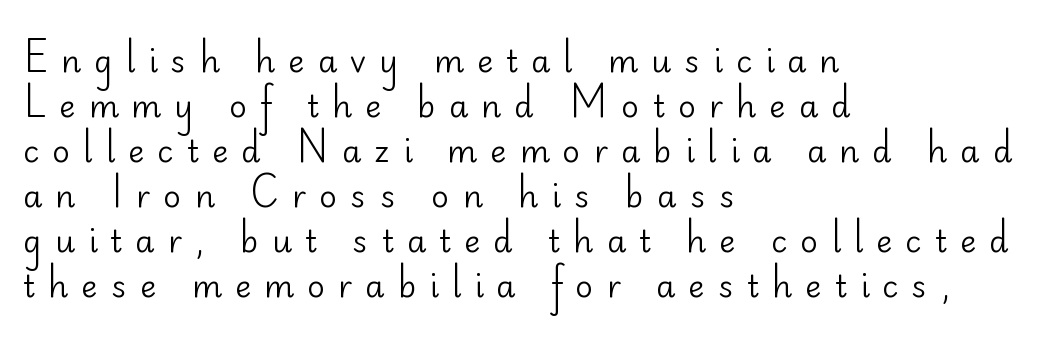
{"serif": "no", "italic": "no", "bold": "no", "weight": "regular", "width": "normal", "stroke_contrast": "low", "x_height": "small", "monospaced": "no", "underline": "no", "align": "left", "line_spacing": "normal", "line_spacing_ratio": 1.45, "letter_spacing": "wide", "letter_spacing_em": 0.42, "glyph_px": 31}
